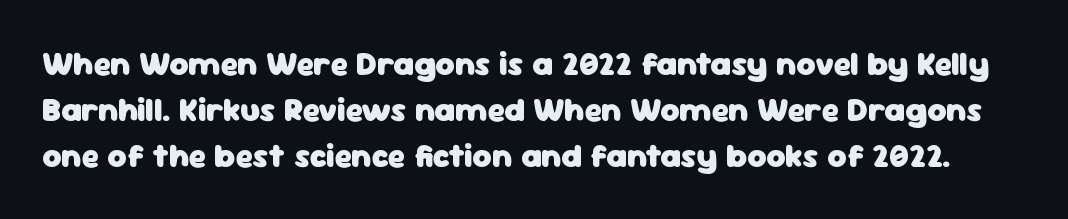
The image shows 33 px heavy sans-serif type, upright; set normal line spacing (1.39x), normal letter spacing, not underlined; low stroke contrast and a medium x-height.
